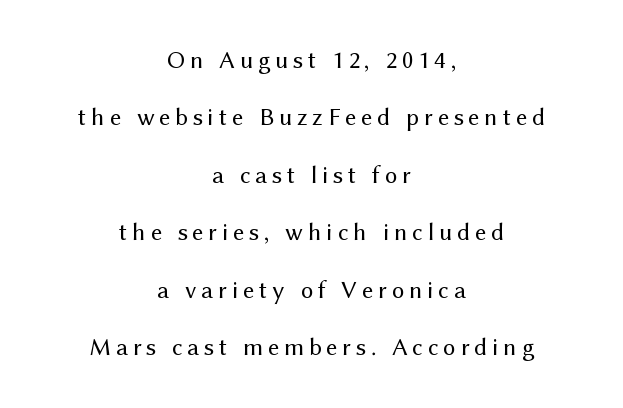
{"italic": "no", "bold": "no", "underline": "no", "align": "center", "line_spacing": "loose", "line_spacing_ratio": 2.3, "glyph_px": 25}
